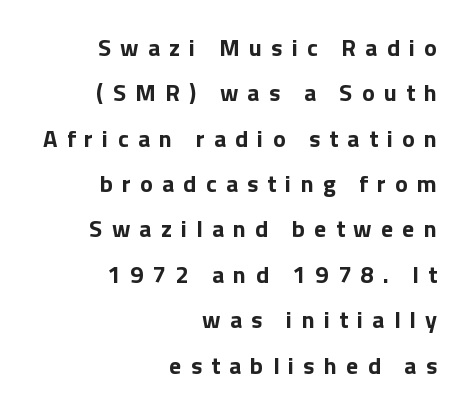
{"italic": "no", "bold": "yes", "underline": "no", "align": "right", "line_spacing_ratio": 1.89, "letter_spacing": "wide", "letter_spacing_em": 0.38, "glyph_px": 24}
